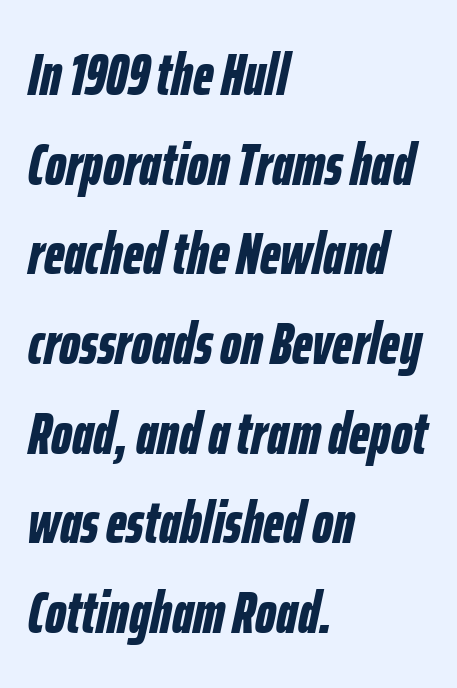
{"italic": "yes", "lean": "right", "slant_degrees": 12, "bold": "yes", "weight": "bold", "width": "condensed", "stroke_contrast": "low", "x_height": "medium", "monospaced": "no", "underline": "no", "align": "left", "line_spacing": "normal", "line_spacing_ratio": 1.52, "letter_spacing": "normal", "letter_spacing_em": 0.0, "glyph_px": 59}
